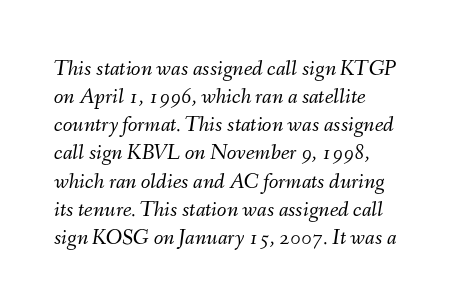
The image shows 22 px text type, italic (leaning right); set normal line spacing (1.28x), normal letter spacing, not underlined.
